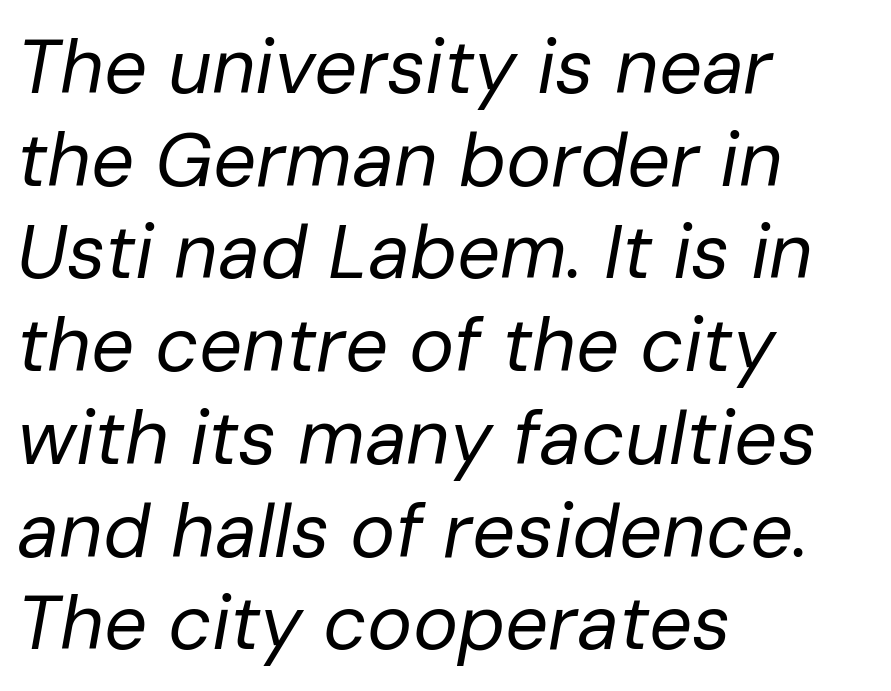
Q: Is the text bold? A: No.
Q: Is the text italic (slanted)? A: Yes, it leans right by about 10 degrees.
Q: Is the text underlined? A: No.
Q: How is the paragraph aligned? A: Left-aligned.
Q: Is the spacing between letters normal or unusually wide? A: Normal.
Q: Width (condensed, normal, or wide)? A: Normal.
Q: Stroke contrast? A: Low.
Q: x-height? A: Medium.
Q: Monospaced? A: No.
